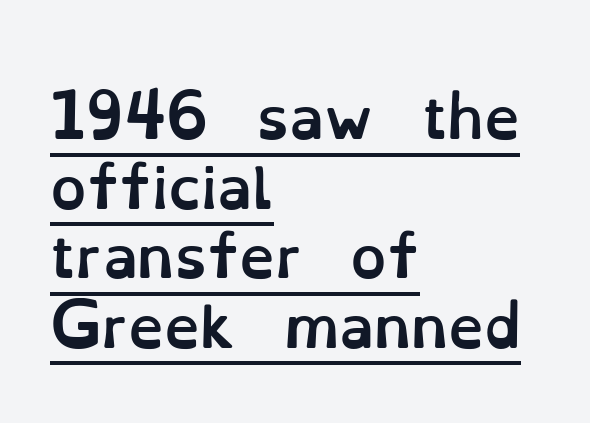
The image shows 57 px semibold type, upright; set left-aligned, line spacing 1.22x, normal letter spacing, underlined; low stroke contrast and a small x-height.
